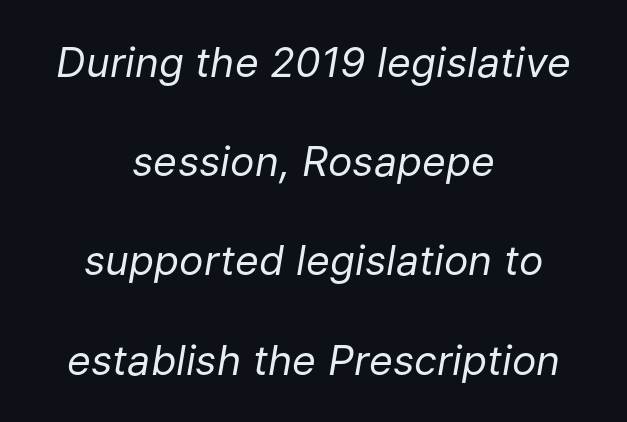
Would a proofreader flag this as italicized? Yes. A typesetter would call this proportional, since set widths differ per character. Quick note: interline space is abundant. Nothing unusual about the tracking: characters are spaced as the font intends.
